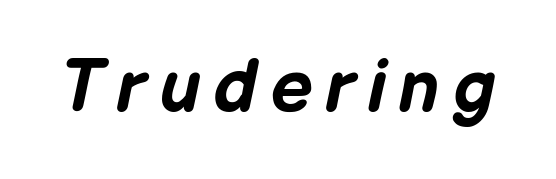
Q: Is the text bold? A: Yes.
Q: Is the text italic (slanted)? A: Yes, it leans right by about 12 degrees.
Q: Is the text underlined? A: No.
Q: Width (condensed, normal, or wide)? A: Normal.
Q: Stroke contrast? A: Low.
Q: x-height? A: Medium.
Q: Monospaced? A: No.
